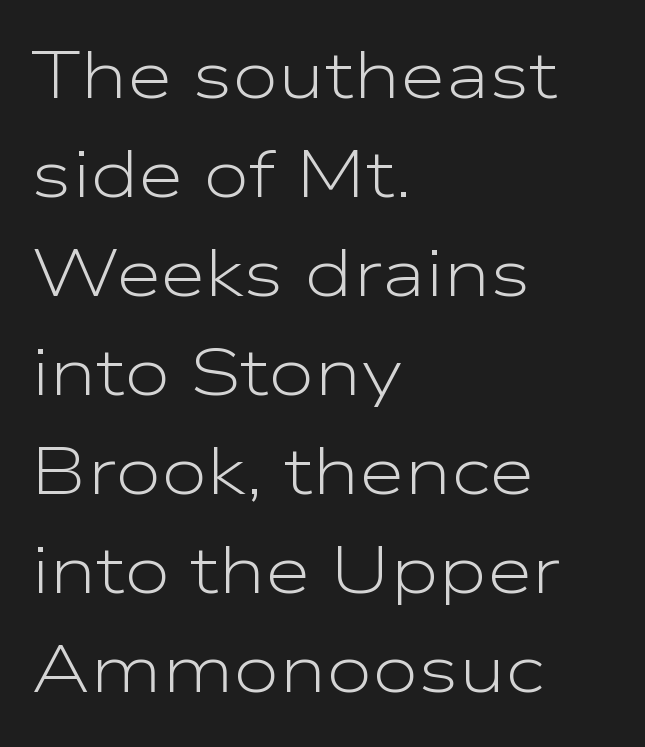
Style check: upright. Casual observation: everything's shoved over to the left. The letters advance in unequal steps, a hallmark of proportional type. The letters look calm and open, with moderate or lighter stems. Observe the absence of serifs on each vertical stroke in this sample.
